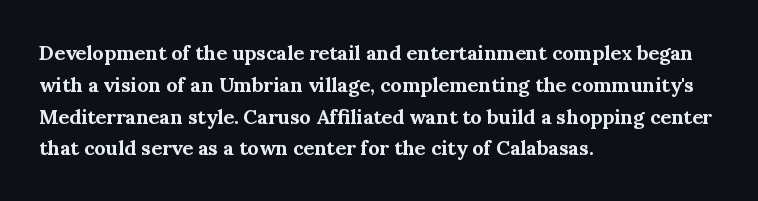
{"italic": "no", "bold": "yes", "underline": "no", "align": "left", "line_spacing": "normal", "line_spacing_ratio": 1.59, "letter_spacing": "normal", "letter_spacing_em": 0.0, "glyph_px": 20}
